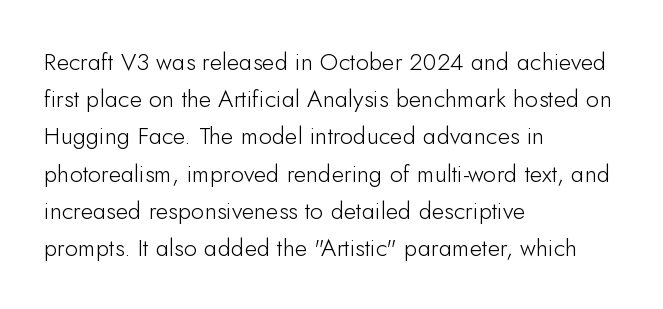
Ordinary non-slanted type is in use. This sample uses plain, unmodified letter spacing. Has an underline been added? It has not. The designer left line spacing at the default. The cut favours lightness, reaching ordinary text weight at its darkest. Layout note: lines flush left.
